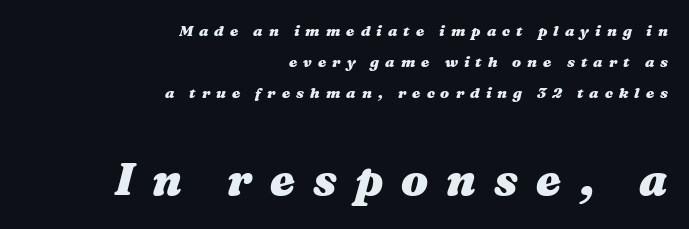
Regarding leading, the lines here are spaced well apart. Rule under the text: the space is simply empty. The face used here is proportionally spaced, like ordinary book or web type. Letter spacing: wide. Designer's note — italics engaged. Does the bottom block carry the larger type? Yes, it does.
